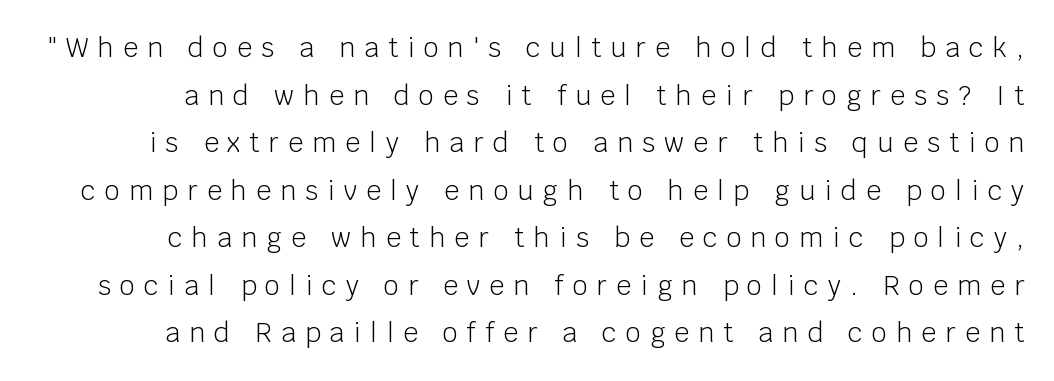
{"italic": "no", "bold": "no", "underline": "no", "line_spacing_ratio": 1.83, "letter_spacing": "wide", "letter_spacing_em": 0.36, "glyph_px": 26}
